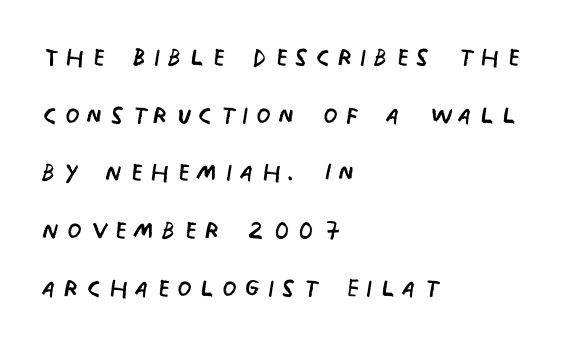
{"serif": "no", "bold": "no", "weight": "regular", "width": "condensed", "stroke_contrast": "low", "x_height": "large", "monospaced": "no", "underline": "no", "align": "left", "line_spacing_ratio": 1.75, "letter_spacing": "wide", "letter_spacing_em": 0.23, "glyph_px": 33}
